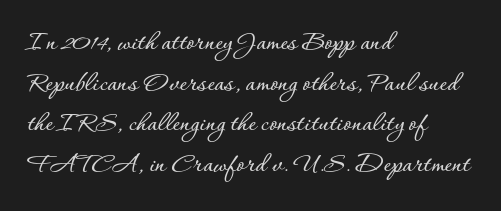
The image shows 28 px text type; set left-aligned, normal line spacing (1.45x), normal letter spacing, not underlined; low stroke contrast and a small x-height.
